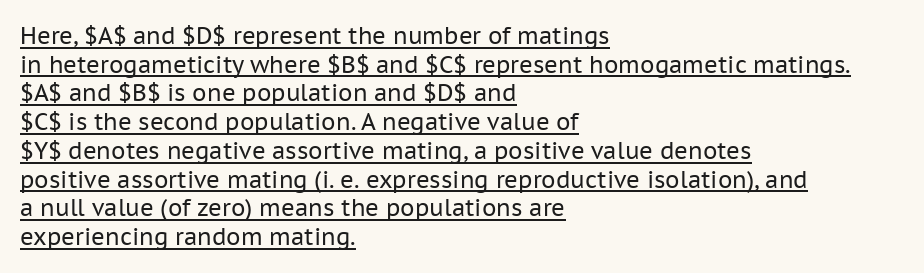
The image shows 23 px text type, upright; set left-aligned, normal line spacing (1.25x), normal letter spacing, underlined.
